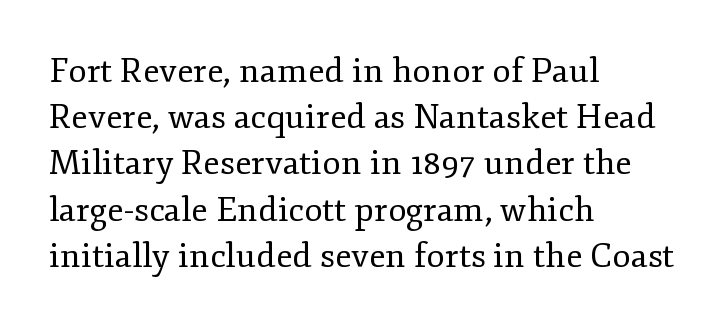
These glyphs show unthickened strokes, regular width or finer. Is the letter spacing exaggerated? No — it looks like the ordinary default. The characters display serif detailing at their extremities. The letters stand straight up with perfectly vertical stems. This block has exactly the height ordinary leading produces.
